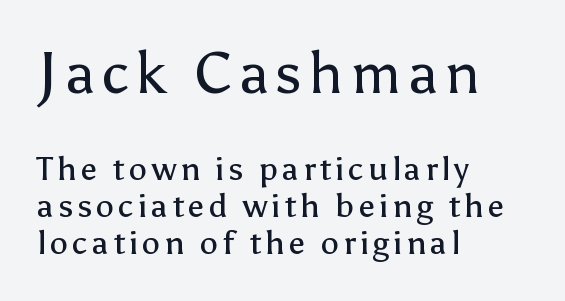
{"serif": "no", "italic": "no", "bold": "no", "weight": "regular", "width": "normal", "stroke_contrast": "low", "x_height": "medium", "monospaced": "no", "underline": "no", "align": "left", "line_spacing": "tight", "line_spacing_ratio": 1.12, "larger_block": "first", "size_ratio": 1.76, "glyph_px": 58}
